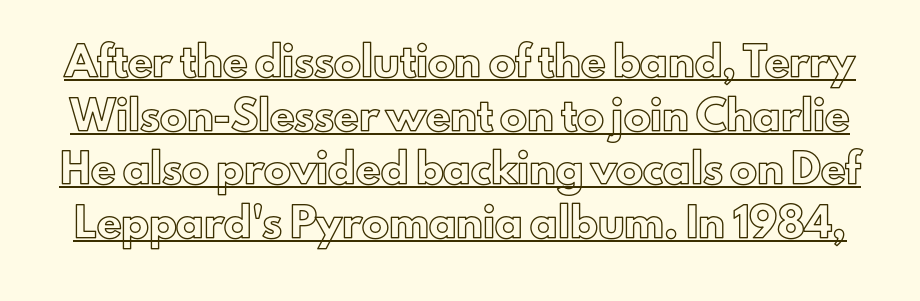
Q: Is the text italic (slanted)? A: No, it is upright.
Q: Is the text underlined? A: Yes.
Q: Is the spacing between letters normal or unusually wide? A: Normal.
Q: Is the spacing between lines tight, normal or loose? A: Loose.
